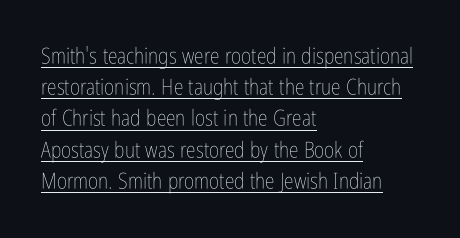
The image shows 22 px text type, upright; set left-aligned, normal line spacing (1.42x), normal letter spacing, underlined.
